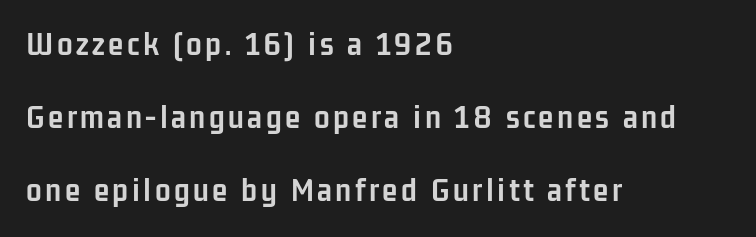
The image shows 35 px semibold, condensed sans-serif type, upright; set left-aligned, loose line spacing (2.08x), not underlined; low stroke contrast and a medium x-height.
